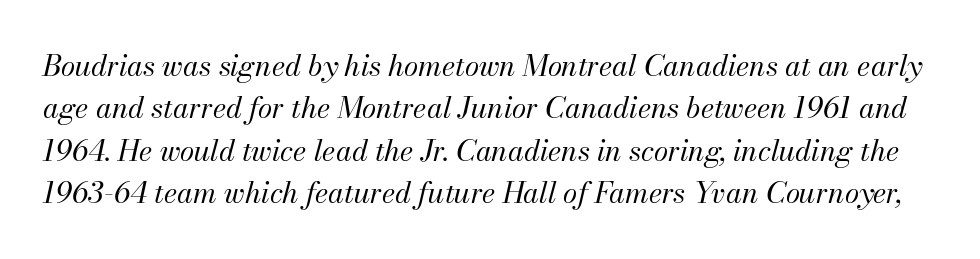
{"italic": "yes", "lean": "right", "slant_degrees": 13, "bold": "no", "weight": "regular", "width": "normal", "stroke_contrast": "medium", "x_height": "small", "monospaced": "no", "underline": "no", "line_spacing": "normal", "line_spacing_ratio": 1.46, "letter_spacing": "normal", "letter_spacing_em": 0.0, "glyph_px": 29}
